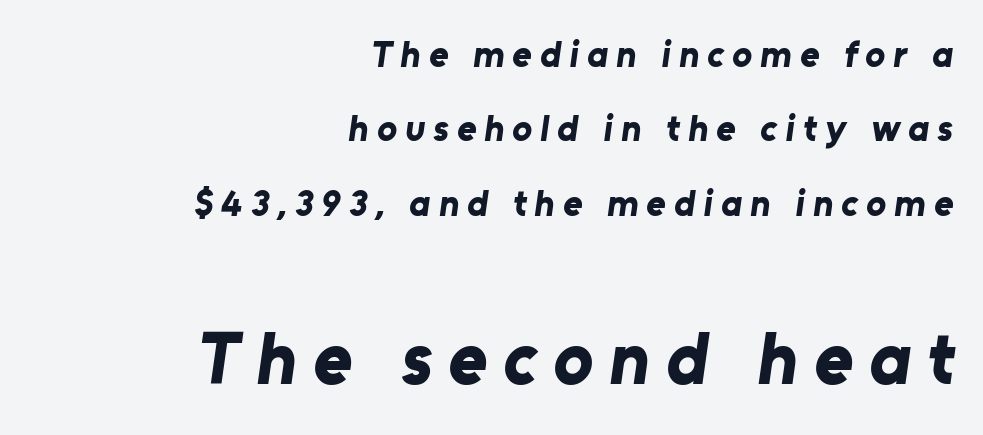
The image shows 74 px bold sans-serif type; set right-aligned, loose line spacing (2.01x), unusually wide letter spacing (+0.22 em), not underlined; the second (bottom) block is 2.0x larger; low stroke contrast and a medium x-height.
